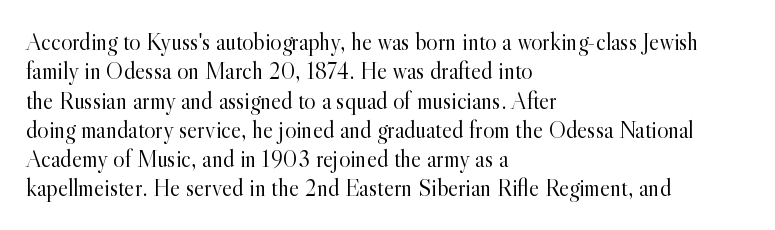
The image shows 24 px text type, upright; set left-aligned, line spacing 1.22x, normal letter spacing, not underlined.
